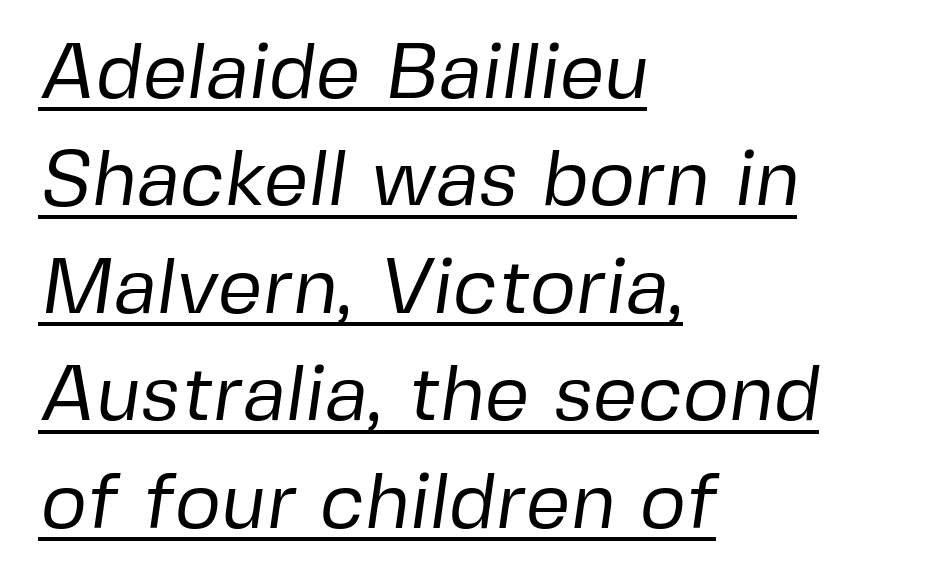
Q: Is the text bold? A: No.
Q: Is the typeface a serif or a sans-serif typeface? A: Sans-serif.
Q: Is the text underlined? A: Yes.
Q: How is the paragraph aligned? A: Left-aligned.
Q: Is the spacing between letters normal or unusually wide? A: Normal.
Q: Is the spacing between lines tight, normal or loose? A: Normal.
Q: Width (condensed, normal, or wide)? A: Normal.
Q: Stroke contrast? A: Low.
Q: x-height? A: Medium.
Q: Monospaced? A: No.
